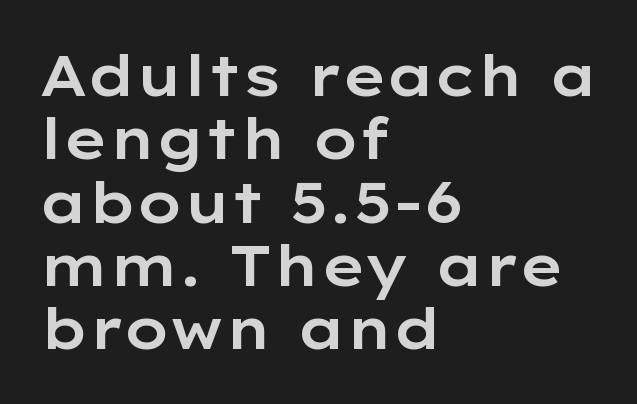
The image shows 57 px wide sans-serif type, upright; set left-aligned, tight line spacing (1.11x), normal letter spacing, not underlined; low stroke contrast and a medium x-height.
